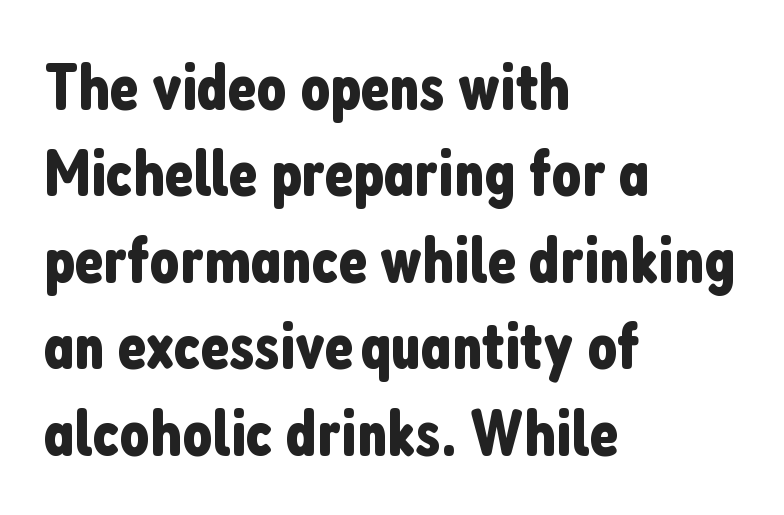
Q: Is the text italic (slanted)? A: No, it is upright.
Q: Is the typeface a serif or a sans-serif typeface? A: Sans-serif.
Q: Is the text underlined? A: No.
Q: How is the paragraph aligned? A: Left-aligned.
Q: Is the spacing between letters normal or unusually wide? A: Normal.
Q: Is the spacing between lines tight, normal or loose? A: Normal.
Q: Width (condensed, normal, or wide)? A: Condensed.
Q: Stroke contrast? A: Low.
Q: x-height? A: Medium.
Q: Monospaced? A: No.
